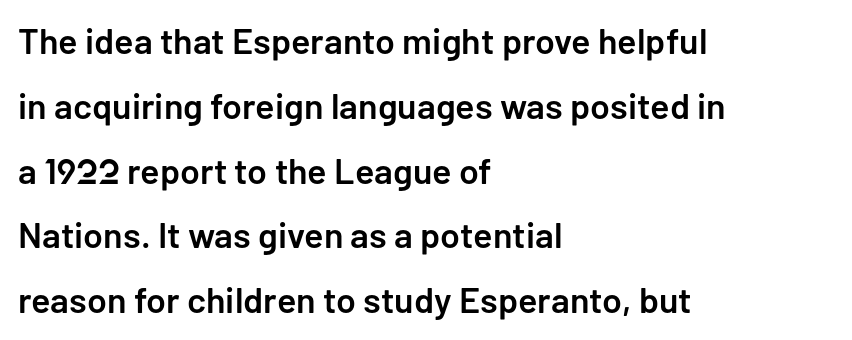
The image shows 36 px semibold sans-serif type, upright; set left-aligned, line spacing 1.8x, normal letter spacing, not underlined; low stroke contrast and a medium x-height.
